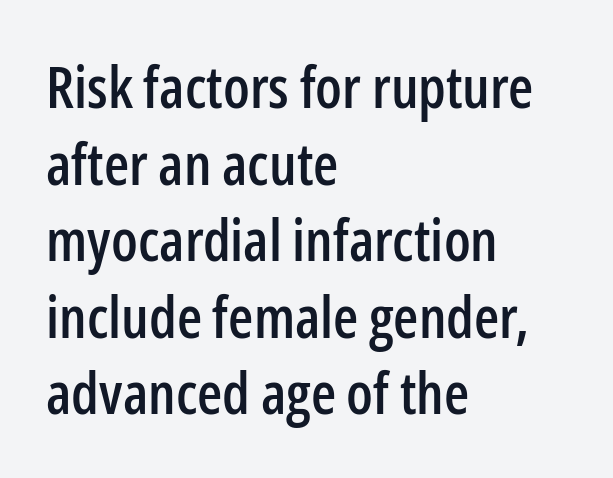
Is this a fixed-width face? No — the glyphs have proportional, varying widths. The designer went with a sans here, leaving each stem footless. The setting favours the left margin, as ordinary paragraphs usually do. Underlining? Definitely not there.
